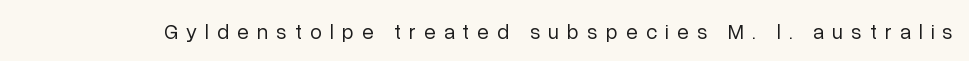
Q: Is the text bold? A: No.
Q: Is the text italic (slanted)? A: No, it is upright.
Q: Is the text underlined? A: No.
Q: Is the spacing between letters normal or unusually wide? A: Unusually wide.
